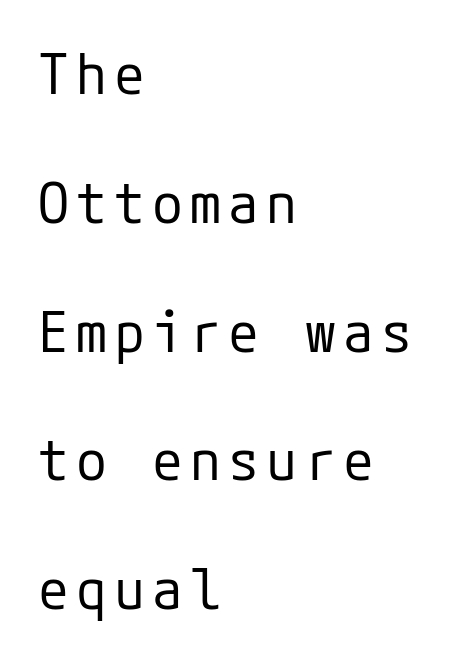
The letters stand straight up with perfectly vertical stems. A light-to-regular cut is what we see here. Lines of text with bare space underneath. The text was rendered using a sans face with plain stroke endings. Rows of type keep a wide berth in the vertical direction.
